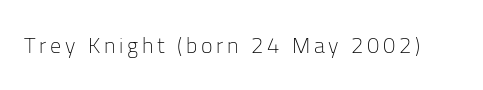
The specimen reads as upright at a glance. The face looks like a standard text weight, possibly lighter. Nobody drew a line under any word here.
